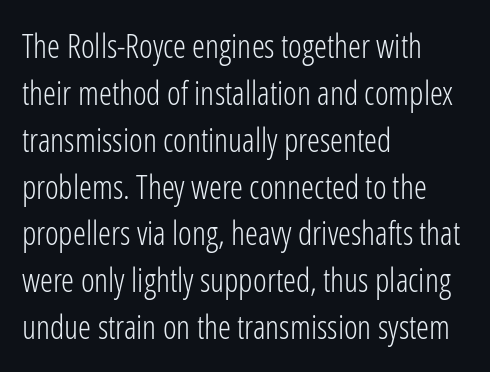
Any mark beneath the type? The region is blank. Successive baselines arrive at the customary interval. Vertical stems look standard width or narrower in stroke. The passage shown is typed in a proportional face where columns would drift. Serifs: no, the terminals of the letterforms are clean. Does the copy run flush right? No — it runs flush left.
